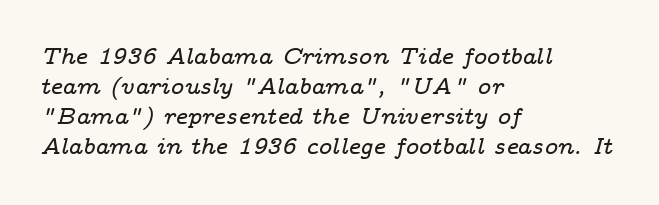
Words float on clear page, feet unadorned. Compared with ordinary roman type, these characters are visibly tilted. Casual observation: everything's shoved over to the left. The tracking reads as untouched default to a designer's eye.
